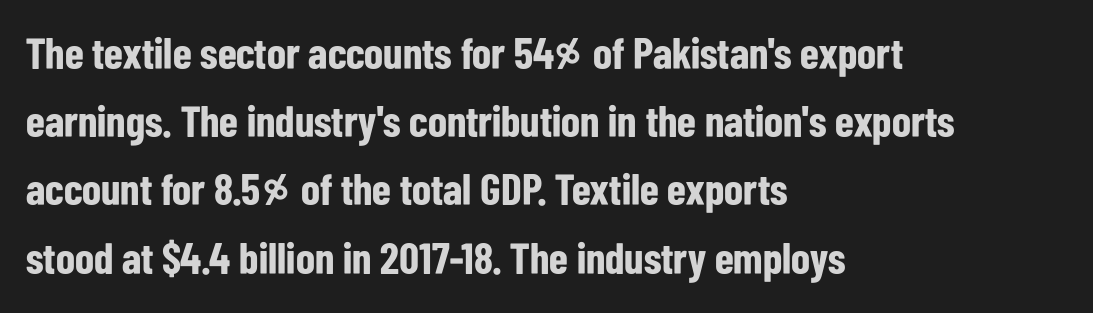
{"serif": "no", "italic": "no", "bold": "yes", "weight": "bold", "width": "condensed", "stroke_contrast": "low", "x_height": "medium", "monospaced": "no", "underline": "no", "align": "left", "line_spacing": "normal", "line_spacing_ratio": 1.55, "letter_spacing": "normal", "letter_spacing_em": 0.0, "glyph_px": 44}
